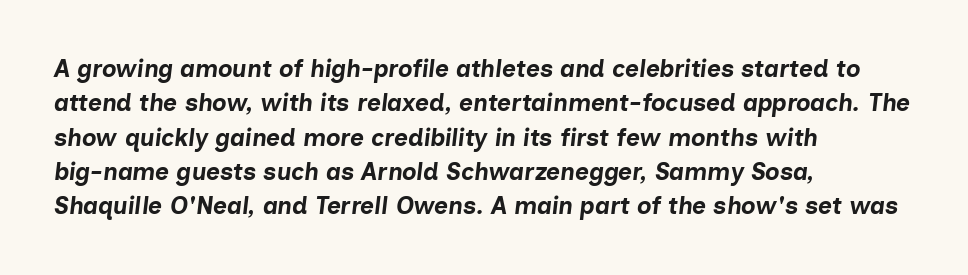
{"italic": "yes", "lean": "right", "slant_degrees": 7, "bold": "yes", "underline": "no", "align": "left", "line_spacing": "normal", "line_spacing_ratio": 1.43, "letter_spacing": "normal", "letter_spacing_em": 0.0, "glyph_px": 24}
